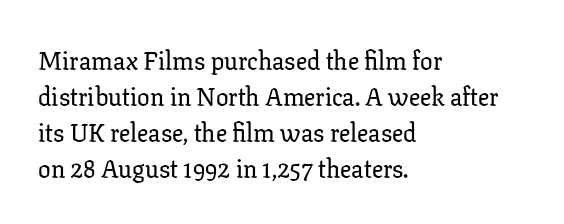
Q: Is the text italic (slanted)? A: No, it is upright.
Q: Is the text underlined? A: No.
Q: How is the paragraph aligned? A: Left-aligned.
Q: Is the spacing between letters normal or unusually wide? A: Normal.
Q: Is the spacing between lines tight, normal or loose? A: Normal.
